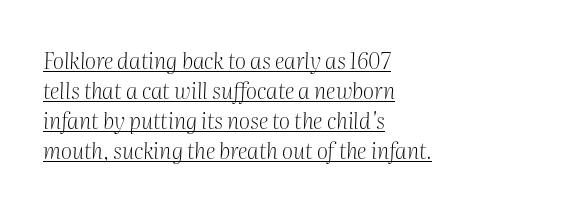
{"italic": "yes", "lean": "right", "slant_degrees": 2, "bold": "no", "underline": "yes", "align": "left", "line_spacing": "normal", "line_spacing_ratio": 1.36, "letter_spacing": "normal", "letter_spacing_em": 0.0, "glyph_px": 22}
